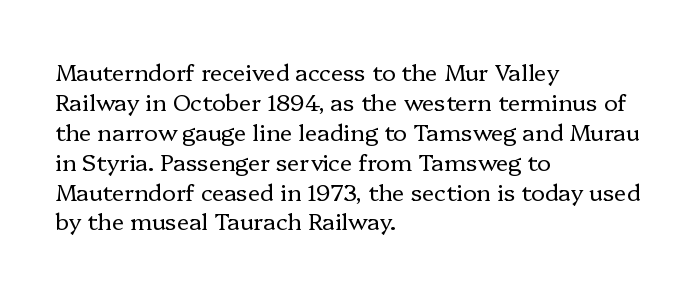
{"italic": "no", "bold": "no", "underline": "no", "align": "left", "line_spacing": "normal", "line_spacing_ratio": 1.3, "letter_spacing": "normal", "letter_spacing_em": 0.0, "glyph_px": 23}
